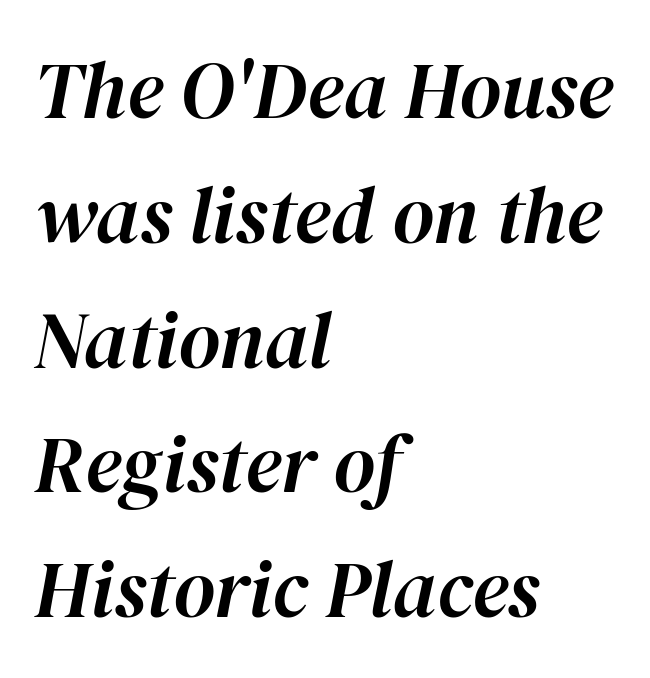
Each line starts at the same left margin while the right side varies. Slant detected: the letters are inclined. The rendering uses natural spacing where letterforms have individual widths. Baseline-to-baseline distance is the conventional proportion of letter height. Tracking value appears to be zero — textbook default spacing. The strip under each line holds only bare page.
